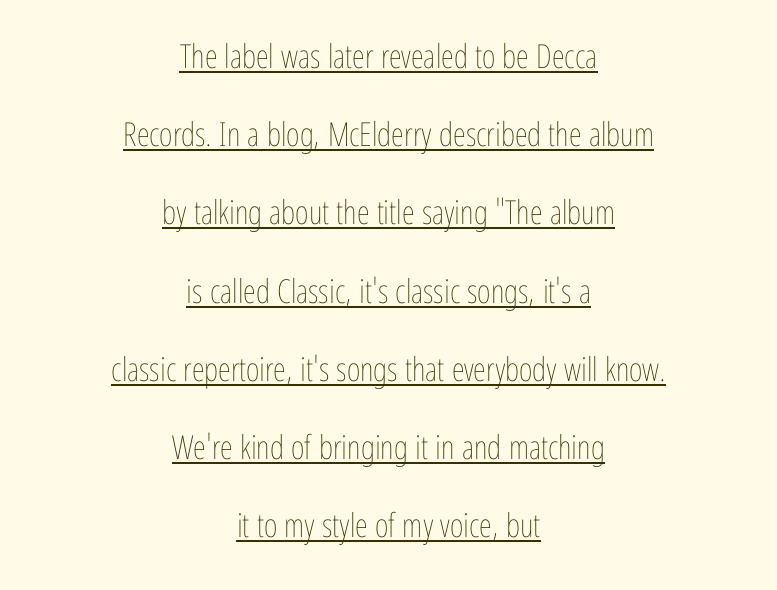
Words appear dense and cohesive because spacing is normal. The rendering uses natural spacing where letterforms have individual widths. Notice how the passage keeps no hard edge, just a central spine. A baseline rule has been typeset under these characters. A light-to-regular cut is what we see here. Leading: increased.
